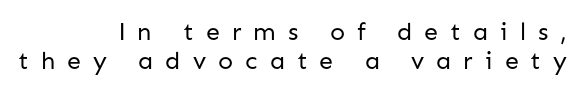
Q: Is the text bold? A: No.
Q: Is the text italic (slanted)? A: No, it is upright.
Q: Is the text underlined? A: No.
Q: How is the paragraph aligned? A: Right-aligned.
Q: Is the spacing between letters normal or unusually wide? A: Unusually wide.
